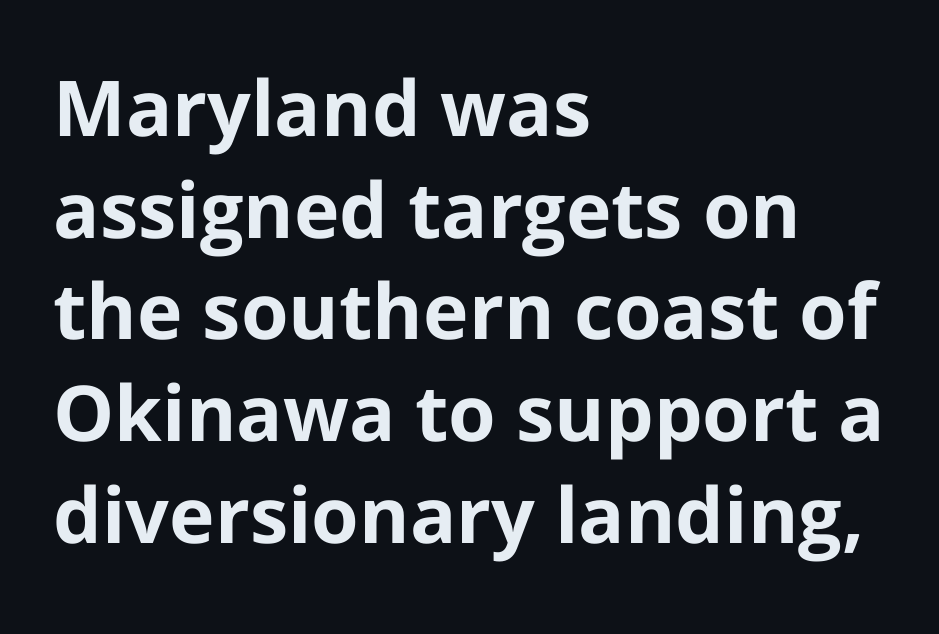
Q: Is the text bold? A: Yes.
Q: Is the text italic (slanted)? A: No, it is upright.
Q: Is the typeface a serif or a sans-serif typeface? A: Sans-serif.
Q: Is the text underlined? A: No.
Q: How is the paragraph aligned? A: Left-aligned.
Q: Is the spacing between letters normal or unusually wide? A: Normal.
Q: Is the spacing between lines tight, normal or loose? A: Normal.
Q: Width (condensed, normal, or wide)? A: Normal.
Q: Stroke contrast? A: Low.
Q: x-height? A: Medium.
Q: Monospaced? A: No.
